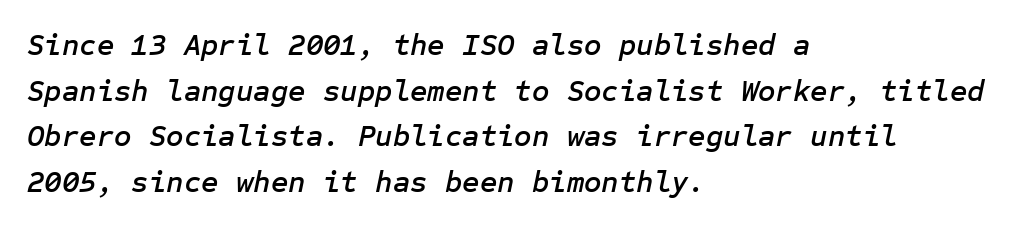
The image shows 30 px text type, italic (leaning right); set left-aligned, normal line spacing (1.52x), normal letter spacing, not underlined; low stroke contrast and a medium x-height.
